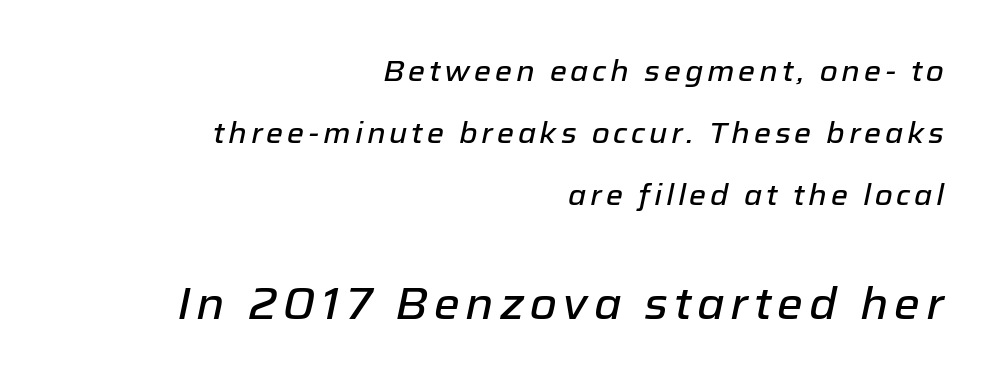
Q: Is the text italic (slanted)? A: Yes, it leans right by about 12 degrees.
Q: Is the text underlined? A: No.
Q: How is the paragraph aligned? A: Right-aligned.
Q: Is the spacing between lines tight, normal or loose? A: Loose.
Q: Which block of text is set in a larger size, the first (top) or the second (bottom)? A: The second (bottom) one.
Q: Width (condensed, normal, or wide)? A: Normal.
Q: Stroke contrast? A: Low.
Q: x-height? A: Medium.
Q: Monospaced? A: No.
